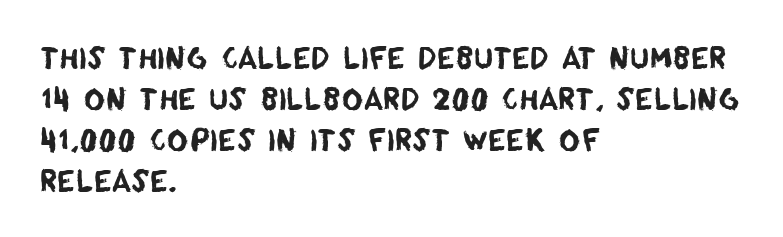
The face used here is proportionally spaced, like ordinary book or web type. The letters sit at their default tracking, neither squeezed nor spread. Letters rest on an invisible, unmarked baseline. Compared with a centered layout, this one pins lines to the left instead. The text was rendered using a sans face with plain stroke endings.
